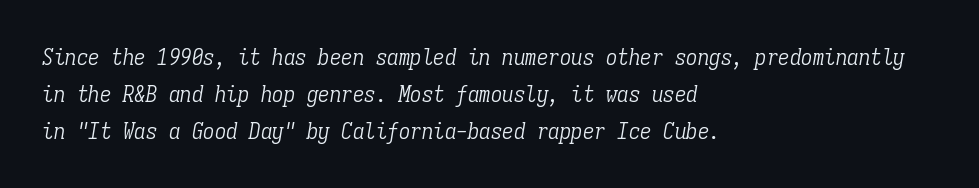
Q: Is the text bold? A: No.
Q: Is the text italic (slanted)? A: Yes, it leans right by about 9 degrees.
Q: Is the text underlined? A: No.
Q: How is the paragraph aligned? A: Left-aligned.
Q: Is the spacing between letters normal or unusually wide? A: Normal.
Q: Is the spacing between lines tight, normal or loose? A: Normal.
